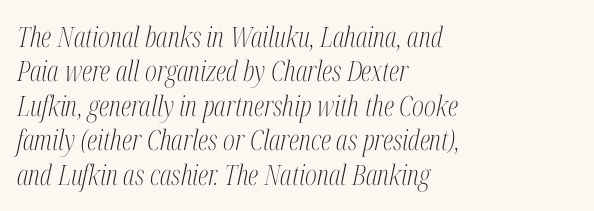
Q: Is the text bold? A: No.
Q: Is the text italic (slanted)? A: Yes, it leans right by about 12 degrees.
Q: Is the typeface a serif or a sans-serif typeface? A: Serif.
Q: Is the text underlined? A: No.
Q: How is the paragraph aligned? A: Left-aligned.
Q: Is the spacing between letters normal or unusually wide? A: Normal.
Q: Width (condensed, normal, or wide)? A: Condensed.
Q: Stroke contrast? A: Medium.
Q: x-height? A: Medium.
Q: Monospaced? A: No.
